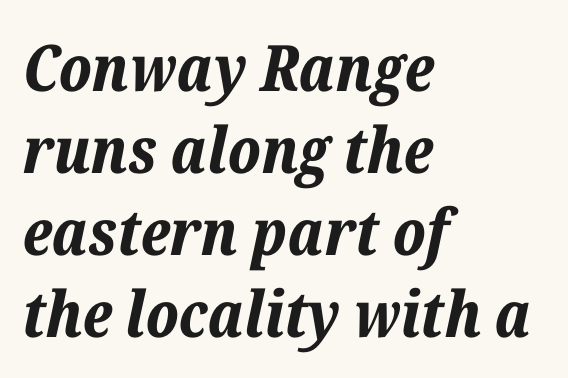
{"italic": "yes", "lean": "right", "slant_degrees": 12, "bold": "yes", "weight": "bold", "width": "normal", "stroke_contrast": "low", "x_height": "medium", "monospaced": "no", "underline": "no", "align": "left", "line_spacing": "normal", "line_spacing_ratio": 1.28, "letter_spacing": "normal", "letter_spacing_em": 0.0, "glyph_px": 64}
